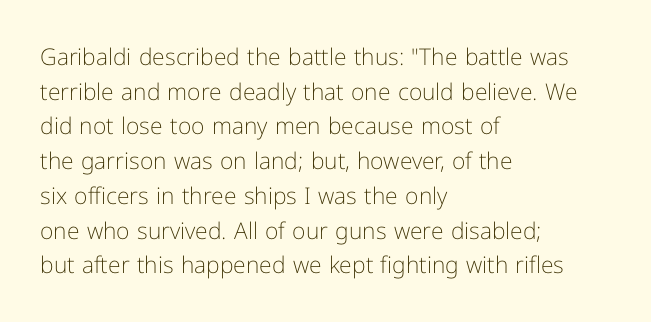
Q: Is the text bold? A: No.
Q: Is the text italic (slanted)? A: No, it is upright.
Q: Is the text underlined? A: No.
Q: How is the paragraph aligned? A: Left-aligned.
Q: Is the spacing between letters normal or unusually wide? A: Normal.
Q: Is the spacing between lines tight, normal or loose? A: Normal.
